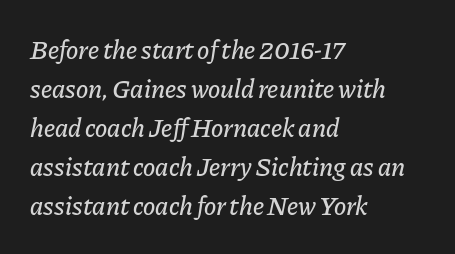
{"italic": "yes", "lean": "right", "slant_degrees": 11, "underline": "no", "align": "left", "line_spacing": "normal", "line_spacing_ratio": 1.5, "letter_spacing": "normal", "letter_spacing_em": 0.0, "glyph_px": 26}
